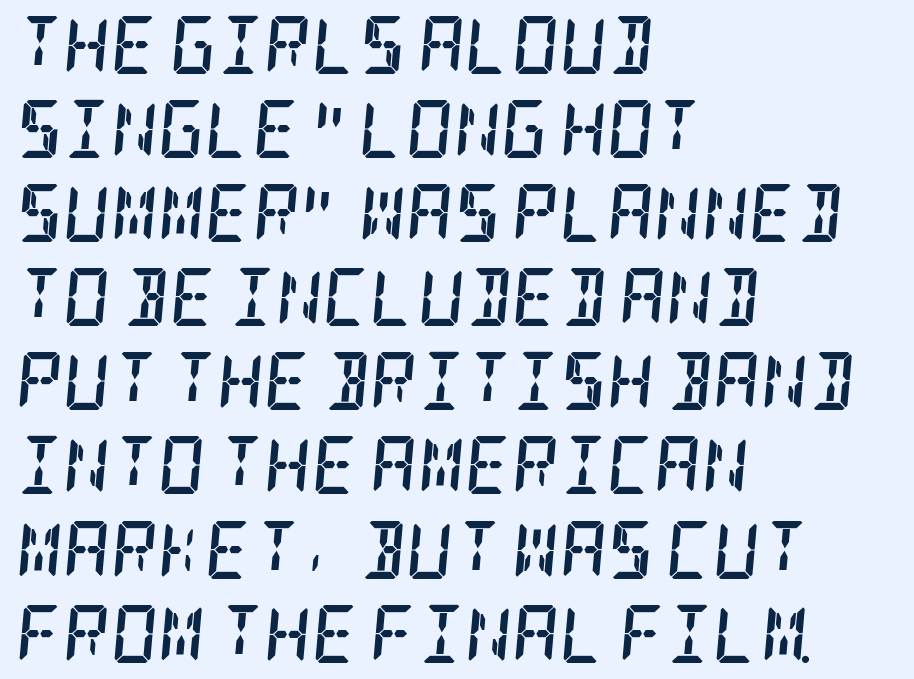
The image shows 58 px semibold, condensed serif type, italic (leaning right); set left-aligned, normal line spacing (1.45x), normal letter spacing, not underlined; low stroke contrast and a large x-height.
